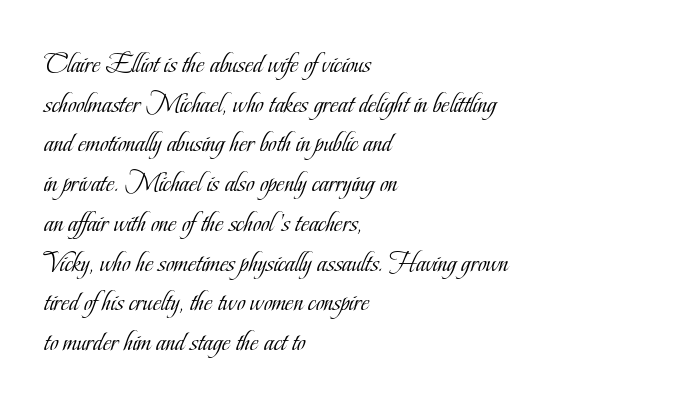
Type without underlining. The compositor pushed each line to the left boundary. Font category for this specimen: serif. Bold? No — there's no thickening of the strokes.
